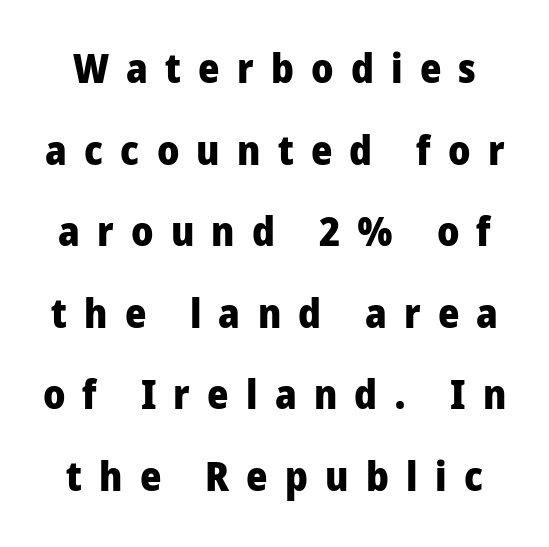
The image shows 41 px heavy, condensed sans-serif type, upright; set loose line spacing (1.99x), unusually wide letter spacing (+0.42 em), not underlined; low stroke contrast and a large x-height.
